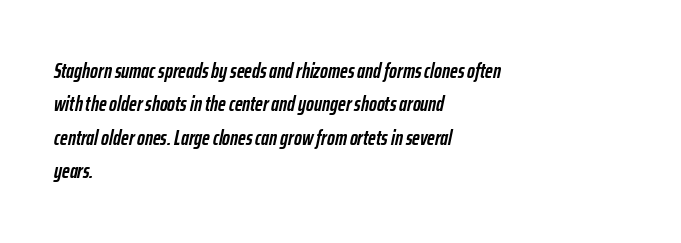
Honestly, the letter spacing is just normal — you wouldn't notice it. This sample is left-justified, so line endings fall wherever the words run out. Does the lettering tilt? It does — this is italic. The designer left line spacing at the default. Descenders hang freely into open space.
